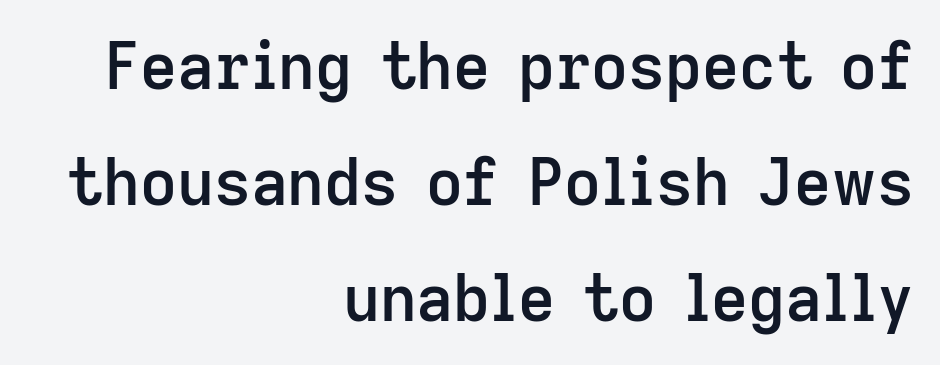
The image shows 64 px semibold sans-serif type, upright; set right-aligned, line spacing 1.81x, normal letter spacing, not underlined; low stroke contrast and a medium x-height.
